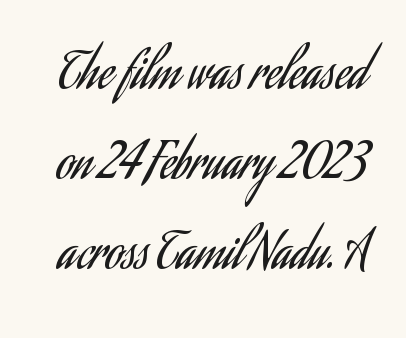
{"serif": "no", "bold": "no", "weight": "regular", "width": "condensed", "stroke_contrast": "low", "x_height": "small", "monospaced": "no", "underline": "no", "line_spacing_ratio": 1.84, "letter_spacing": "normal", "letter_spacing_em": 0.0, "glyph_px": 49}
